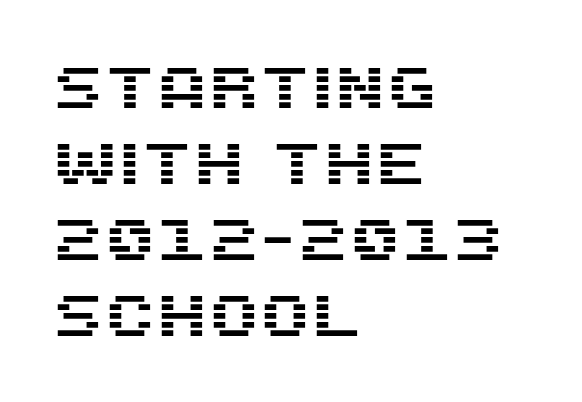
Q: Is the text italic (slanted)? A: No, it is upright.
Q: Is the typeface a serif or a sans-serif typeface? A: Sans-serif.
Q: Is the text underlined? A: No.
Q: How is the paragraph aligned? A: Left-aligned.
Q: Is the spacing between letters normal or unusually wide? A: Normal.
Q: Is the spacing between lines tight, normal or loose? A: Normal.
Q: Width (condensed, normal, or wide)? A: Normal.
Q: Stroke contrast? A: Medium.
Q: x-height? A: Large.
Q: Monospaced? A: No.
